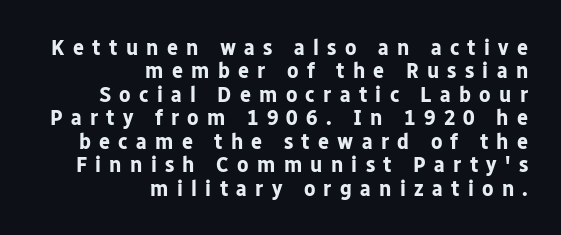
The image shows 23 px bold type, upright; set right-aligned, tight line spacing (1.02x), unusually wide letter spacing (+0.36 em), not underlined.
